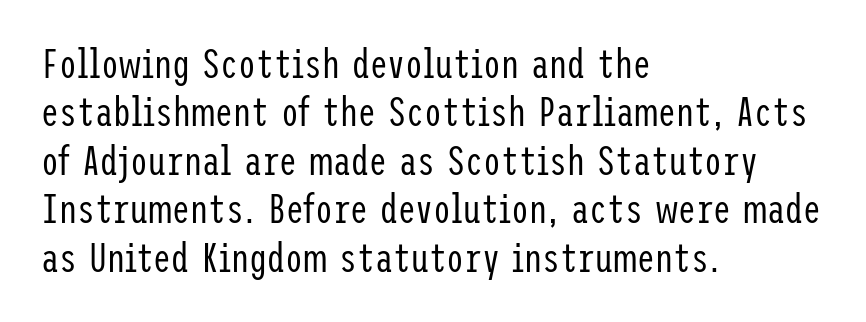
The image shows 40 px regular-weight, condensed sans-serif type, upright; set left-aligned, line spacing 1.21x, normal letter spacing, not underlined; low stroke contrast and a medium x-height.
